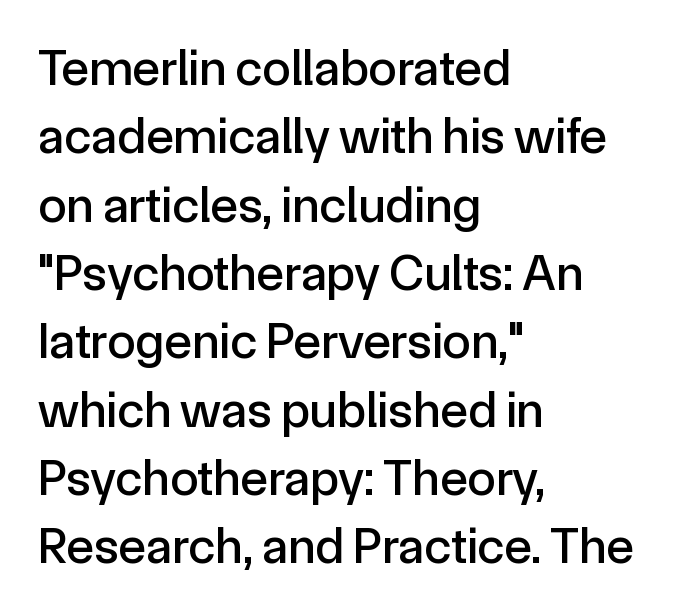
{"serif": "no", "italic": "no", "width": "normal", "x_height": "medium", "monospaced": "no", "underline": "no", "align": "left", "line_spacing": "normal", "line_spacing_ratio": 1.34, "letter_spacing": "normal", "letter_spacing_em": 0.0, "glyph_px": 51}
